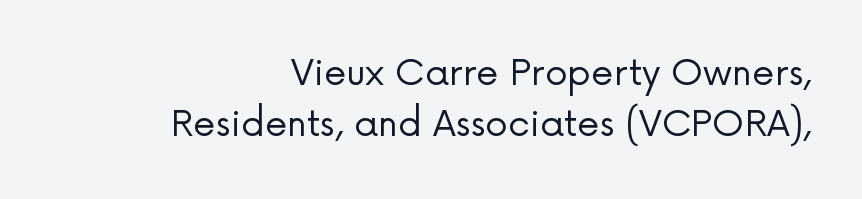
The image shows 36 px regular-weight sans-serif type, upright; set right-aligned, normal line spacing (1.43x), normal letter spacing, not underlined; low stroke contrast and a medium x-height.
